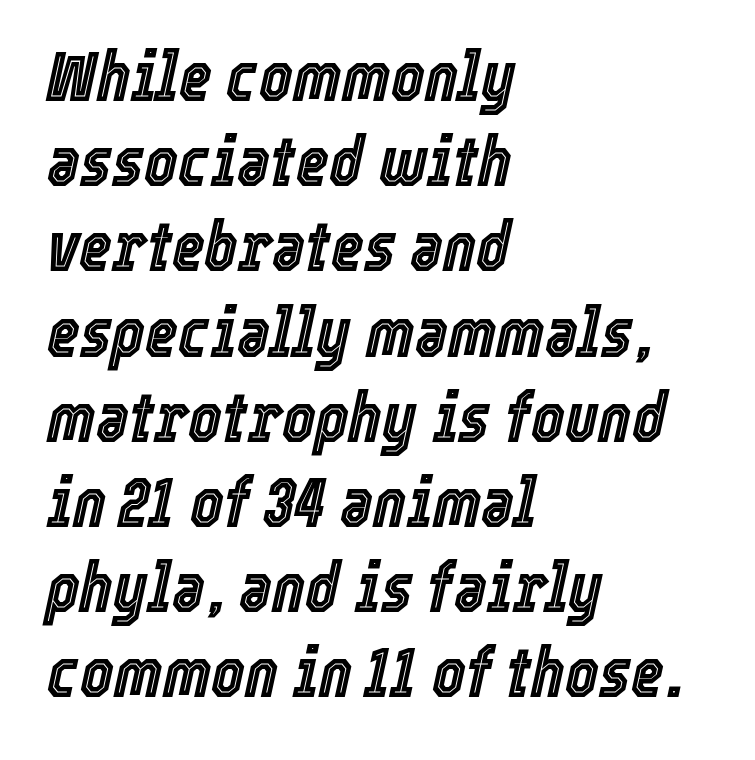
Q: Is the text italic (slanted)? A: Yes, it leans right by about 12 degrees.
Q: Is the text underlined? A: No.
Q: How is the paragraph aligned? A: Left-aligned.
Q: Is the spacing between letters normal or unusually wide? A: Normal.
Q: Width (condensed, normal, or wide)? A: Condensed.
Q: x-height? A: Medium.
Q: Monospaced? A: No.
